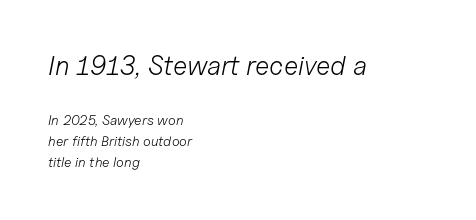
Only glyphs here, with clear space below each row. The specimen reads as italic at a glance. Nothing unusual about the tracking: characters are spaced as the font intends. The space between consecutive lines is moderate.
